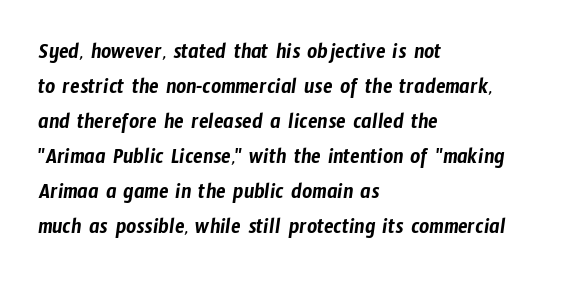
The image shows 22 px text type; set left-aligned, normal line spacing (1.59x), normal letter spacing, not underlined.
